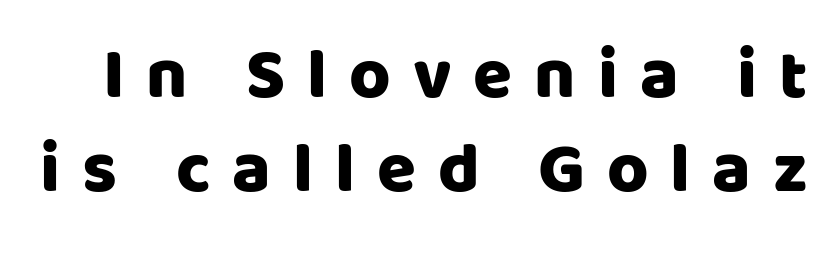
Q: Is the text italic (slanted)? A: No, it is upright.
Q: Is the typeface a serif or a sans-serif typeface? A: Sans-serif.
Q: Is the text underlined? A: No.
Q: Is the spacing between letters normal or unusually wide? A: Unusually wide.
Q: Is the spacing between lines tight, normal or loose? A: Normal.
Q: Width (condensed, normal, or wide)? A: Normal.
Q: Stroke contrast? A: Low.
Q: x-height? A: Large.
Q: Monospaced? A: No.
